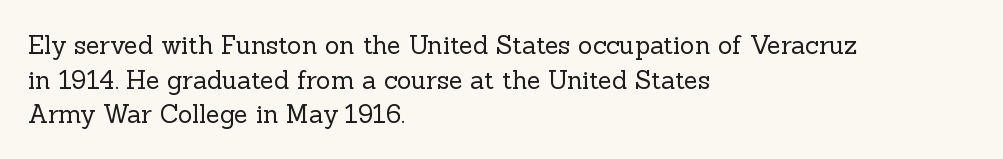
Q: Is the text bold? A: No.
Q: Is the text italic (slanted)? A: No, it is upright.
Q: Is the text underlined? A: No.
Q: How is the paragraph aligned? A: Left-aligned.
Q: Is the spacing between letters normal or unusually wide? A: Normal.
Q: Is the spacing between lines tight, normal or loose? A: Normal.
